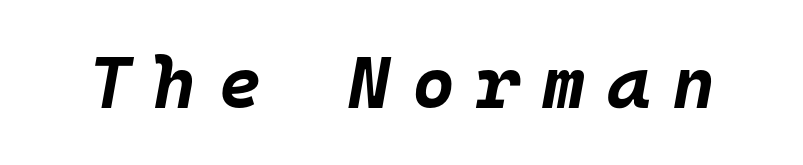
{"italic": "yes", "lean": "right", "slant_degrees": 10, "bold": "yes", "weight": "bold", "width": "normal", "stroke_contrast": "low", "x_height": "large", "monospaced": "yes", "underline": "no", "letter_spacing": "wide", "letter_spacing_em": 0.29, "glyph_px": 74}
